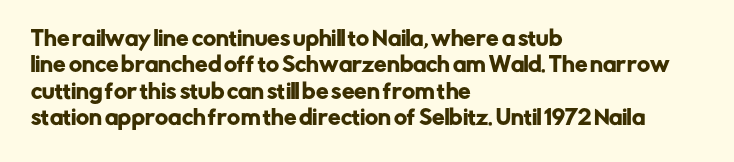
Q: Is the text italic (slanted)? A: No, it is upright.
Q: Is the text underlined? A: No.
Q: How is the paragraph aligned? A: Left-aligned.
Q: Is the spacing between letters normal or unusually wide? A: Normal.
Q: Is the spacing between lines tight, normal or loose? A: Normal.
